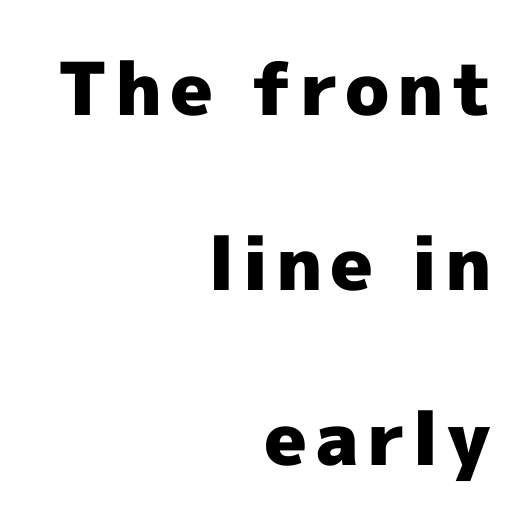
Q: Is the text bold? A: Yes.
Q: Is the text italic (slanted)? A: No, it is upright.
Q: Is the typeface a serif or a sans-serif typeface? A: Sans-serif.
Q: Is the text underlined? A: No.
Q: How is the paragraph aligned? A: Right-aligned.
Q: Is the spacing between lines tight, normal or loose? A: Loose.
Q: Width (condensed, normal, or wide)? A: Normal.
Q: x-height? A: Medium.
Q: Monospaced? A: No.
